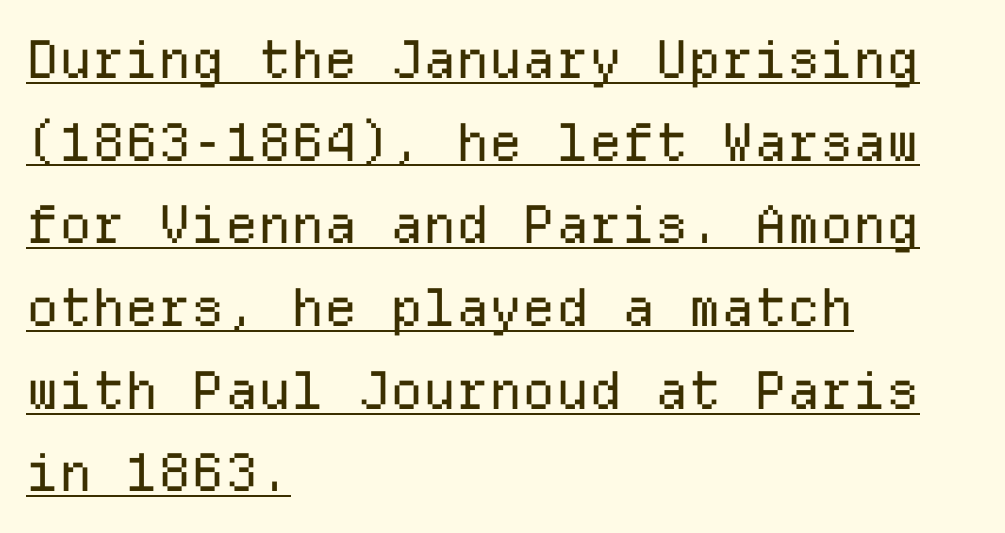
The image shows 52 px regular-weight sans-serif type, upright, monospaced; set left-aligned, normal line spacing (1.59x), normal letter spacing, underlined; low stroke contrast and a medium x-height.
